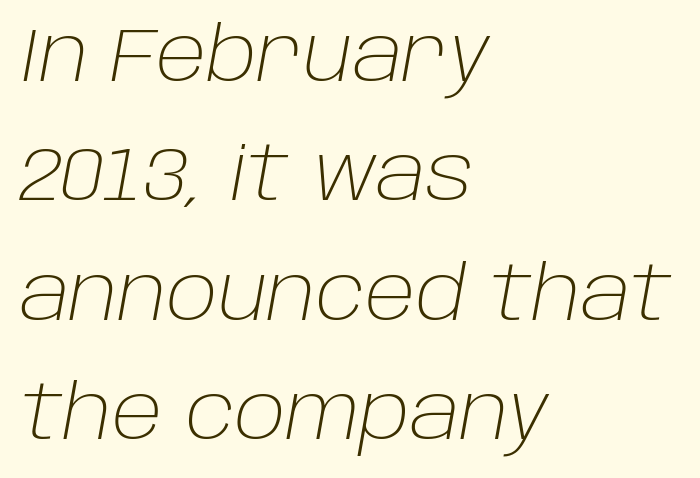
The image shows 76 px light type, italic (leaning right); set left-aligned, normal line spacing (1.57x), normal letter spacing, not underlined; low stroke contrast and a large x-height.
